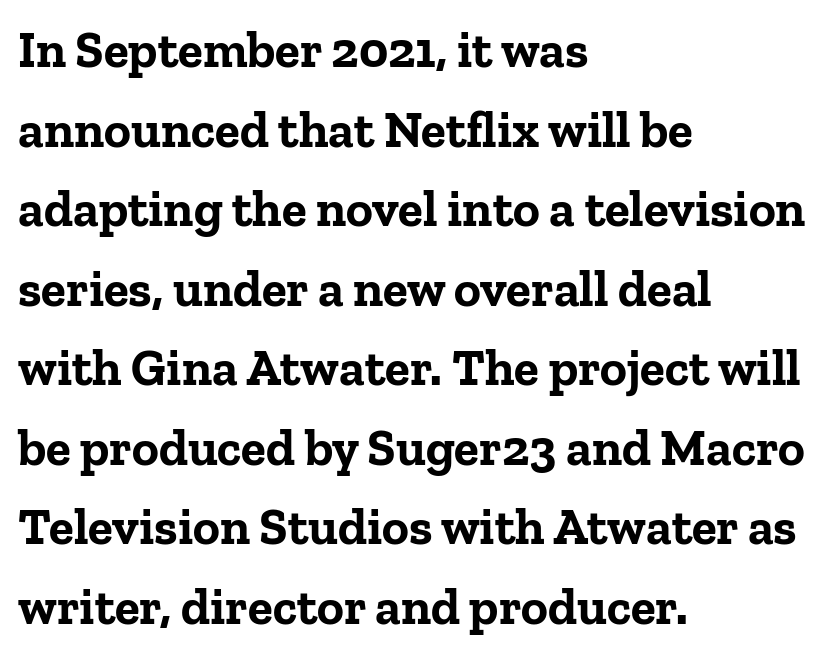
The image shows 51 px bold serif type, upright; set left-aligned, normal line spacing (1.56x), normal letter spacing, not underlined; low stroke contrast and a medium x-height.
